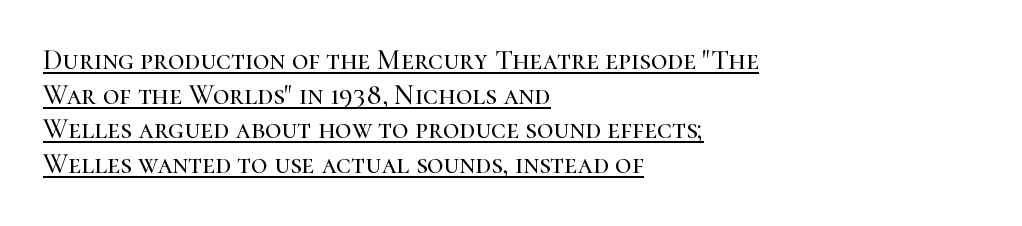
A typesetter would label this face a serif. Does the lettering tilt? It doesn't — this is upright. Glance below the letters and you will spot a drawn line. Horizontally, the lines are justified to the leading edge only. Observe the ordinary spacing: letters are neighbours, not strangers.
